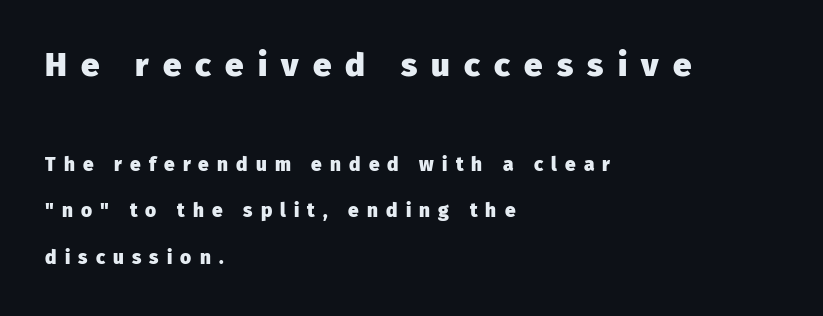
Note the varied advance widths — an 'i' is clearly narrower than an 'm'. The baseline area is clear. Horizontal alignment here is leftward, the default for most running prose. Widely set lines give the paragraph a tall, airy silhouette. Characters follow at a spacing far wider than the type designer built in. The face used here is a sans, in the tradition of grotesques and geometrics.
